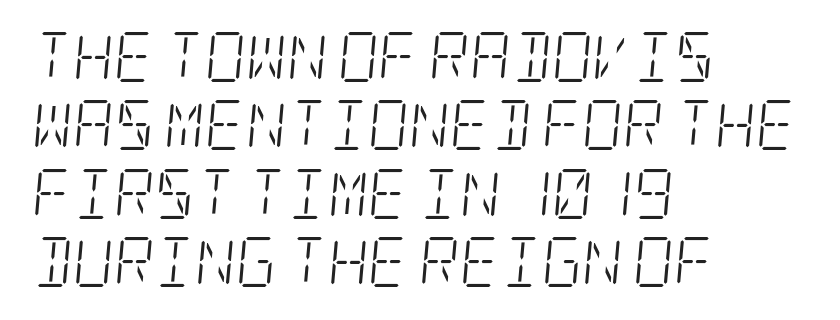
The rendering anchors every line to the left-hand side. A clean baseline with only descenders dipping below it. Students, observe: this is what conventionally led text looks like. Compared with ordinary roman type, these characters are visibly tilted. Compared with a typical body face, this is equally light or lighter still. A serif font was chosen for this passage.
